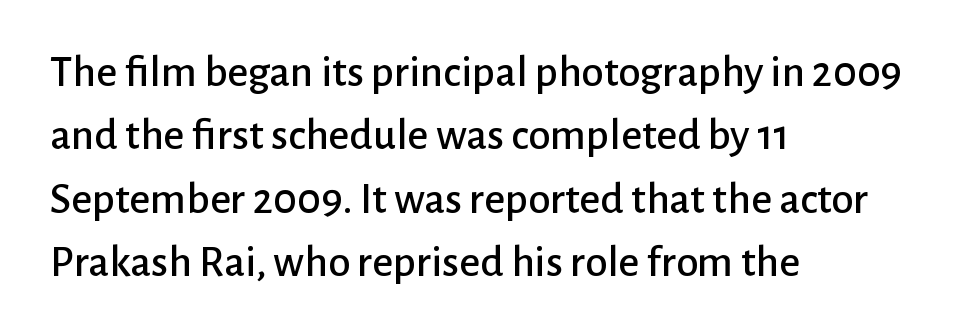
The image shows 45 px sans-serif type, upright; set left-aligned, normal line spacing (1.41x), normal letter spacing, not underlined; low stroke contrast and a medium x-height.
